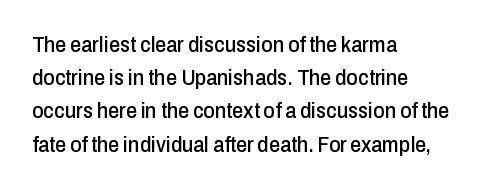
{"italic": "no", "underline": "no", "align": "left", "line_spacing": "normal", "line_spacing_ratio": 1.51, "letter_spacing": "normal", "letter_spacing_em": 0.0, "glyph_px": 22}
